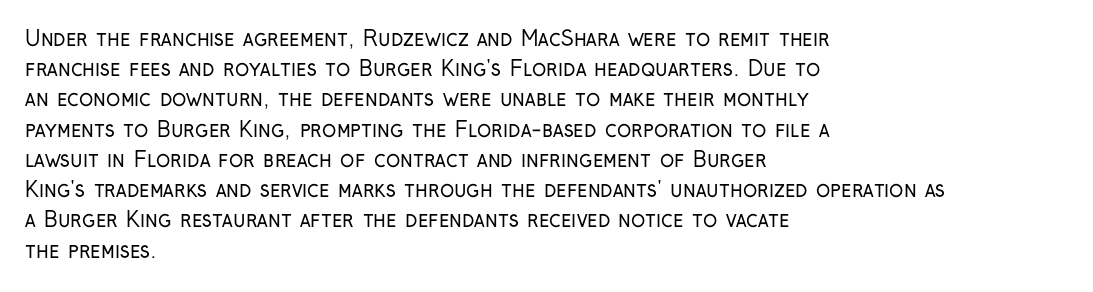
Q: Is the text bold? A: No.
Q: Is the text italic (slanted)? A: No, it is upright.
Q: Is the text underlined? A: No.
Q: How is the paragraph aligned? A: Left-aligned.
Q: Is the spacing between letters normal or unusually wide? A: Normal.
Q: Is the spacing between lines tight, normal or loose? A: Normal.
